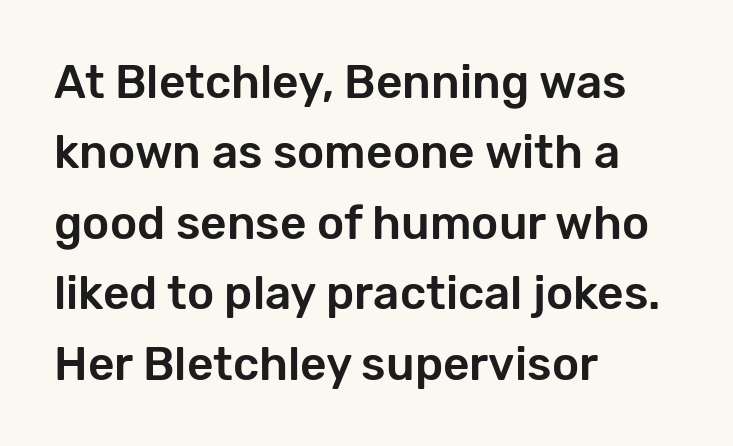
The image shows 46 px sans-serif type, upright; set left-aligned, normal line spacing (1.53x), normal letter spacing, not underlined; low stroke contrast and a medium x-height.
